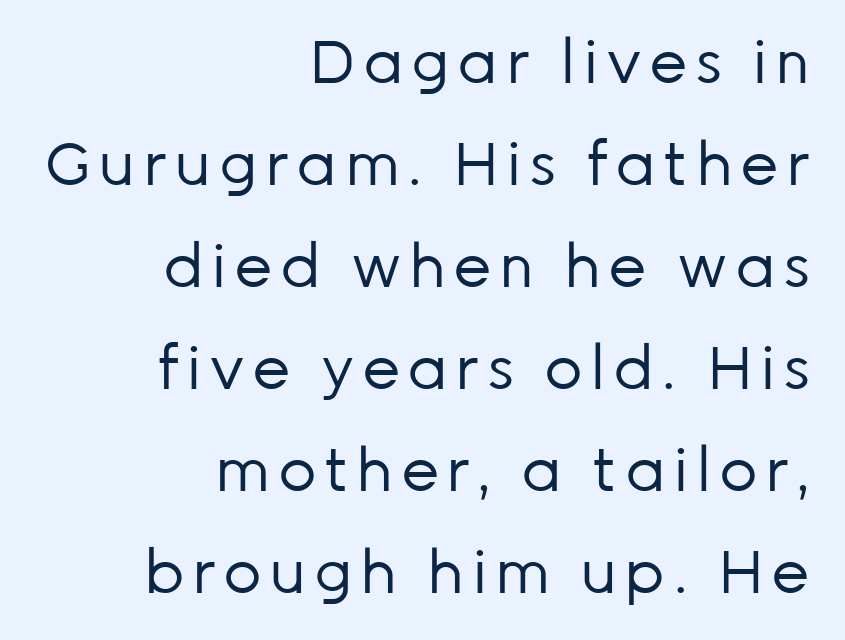
{"serif": "no", "italic": "no", "bold": "no", "weight": "regular", "width": "normal", "stroke_contrast": "low", "x_height": "medium", "monospaced": "no", "underline": "no", "align": "right", "line_spacing": "normal", "line_spacing_ratio": 1.7, "glyph_px": 60}
